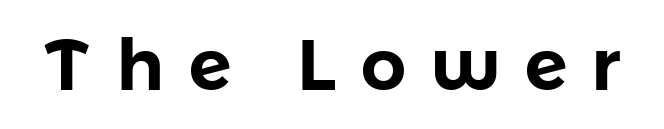
No italicization has been applied; the sample stays upright. A typesetter would call this heavily tracked-out type. The specimen omits any rule beneath the text block's lines. This is sans-serif lettering, the kind often seen on screens and signage.
